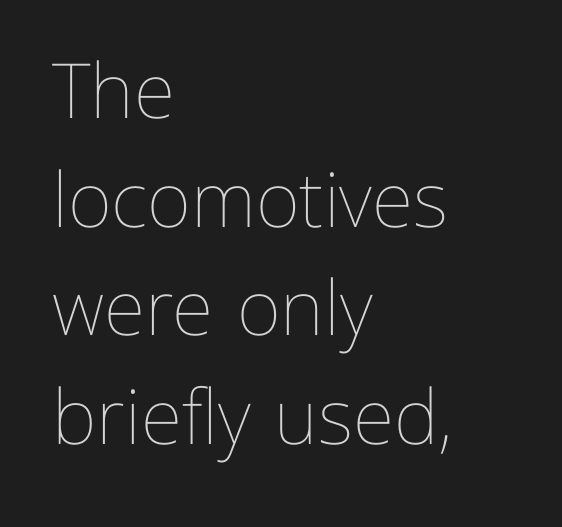
Q: Is the text bold? A: No.
Q: Is the text italic (slanted)? A: No, it is upright.
Q: Is the text underlined? A: No.
Q: How is the paragraph aligned? A: Left-aligned.
Q: Is the spacing between letters normal or unusually wide? A: Normal.
Q: Is the spacing between lines tight, normal or loose? A: Normal.
Q: Width (condensed, normal, or wide)? A: Normal.
Q: Stroke contrast? A: Low.
Q: x-height? A: Medium.
Q: Monospaced? A: No.
